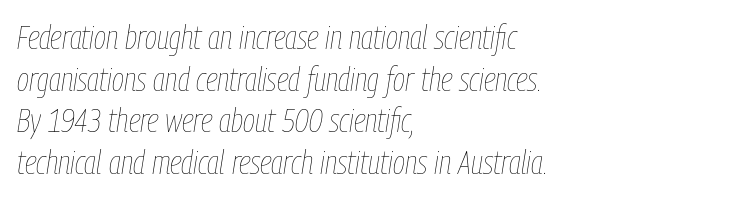
Leading: standard. The horizontal fit of the characters is conventional and even. The face looks like a standard text weight, possibly lighter. A typesetter would call this proportional, since set widths differ per character. An italicized treatment has been applied to the whole sample.
